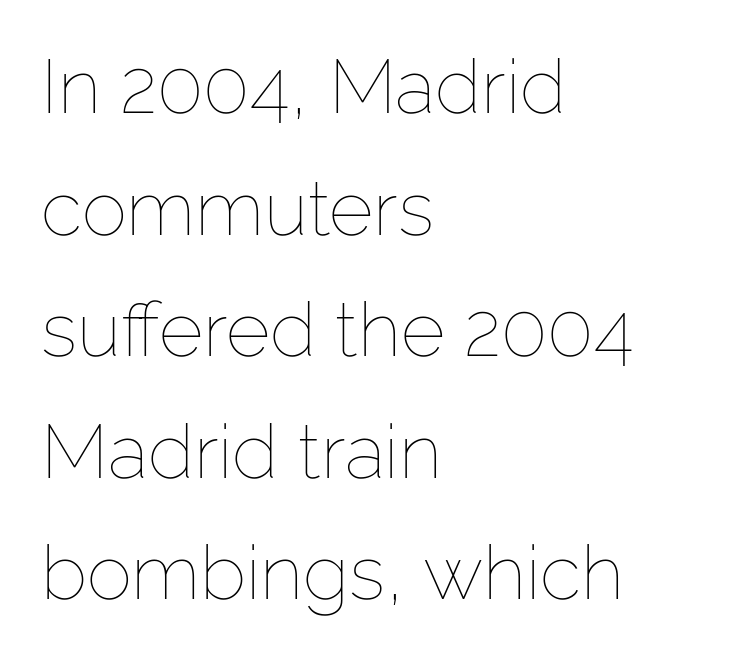
The image shows 76 px thin type, upright; set left-aligned, normal line spacing (1.6x), normal letter spacing, not underlined; low stroke contrast and a medium x-height.
